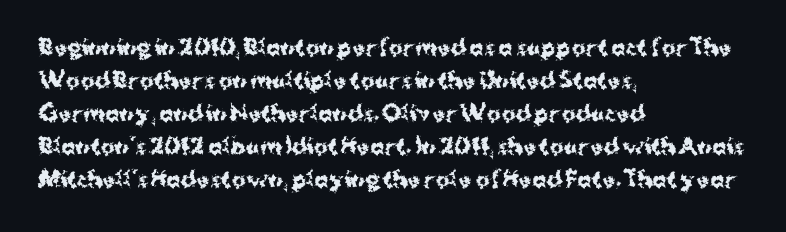
{"italic": "no", "bold": "yes", "underline": "no", "align": "left", "line_spacing": "normal", "line_spacing_ratio": 1.57, "letter_spacing": "normal", "letter_spacing_em": 0.0, "glyph_px": 21}
